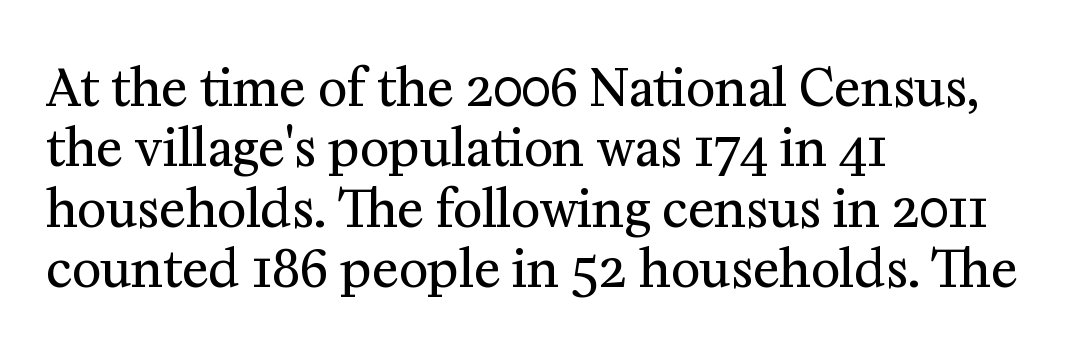
Q: Is the text bold? A: No.
Q: Is the text italic (slanted)? A: No, it is upright.
Q: Is the typeface a serif or a sans-serif typeface? A: Serif.
Q: Is the text underlined? A: No.
Q: How is the paragraph aligned? A: Left-aligned.
Q: Is the spacing between letters normal or unusually wide? A: Normal.
Q: Width (condensed, normal, or wide)? A: Normal.
Q: Stroke contrast? A: Medium.
Q: x-height? A: Medium.
Q: Monospaced? A: No.
